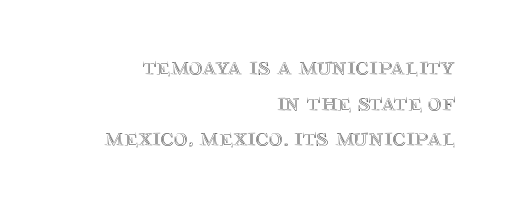
Italic: no, the glyphs are upright roman. Compared with typical paragraphs, the rows here are spaced about the same. Here the glyphs are tracked normally, forming tight word shapes. Words float on clear page, feet unadorned. The passage is arranged like a letterhead date or caption credit — flush right.
